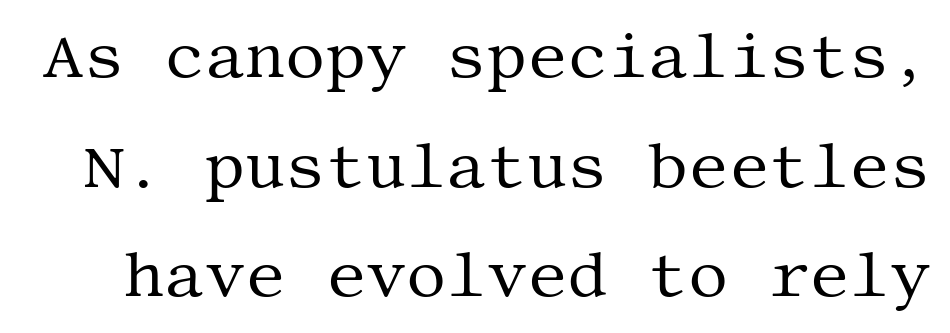
Are there feet on the stems? There are — it's a serif. Weight: in the light-to-regular range. When letters stand straight like this, we call the style roman or upright. The line texture is even and compact thanks to regular tracking. This rendering features lettering with no underline.
